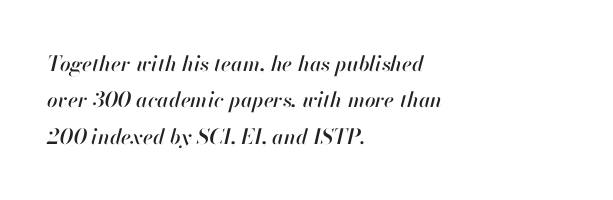
The image shows 21 px text type, italic (leaning right); set left-aligned, line spacing 1.73x, normal letter spacing, not underlined.
